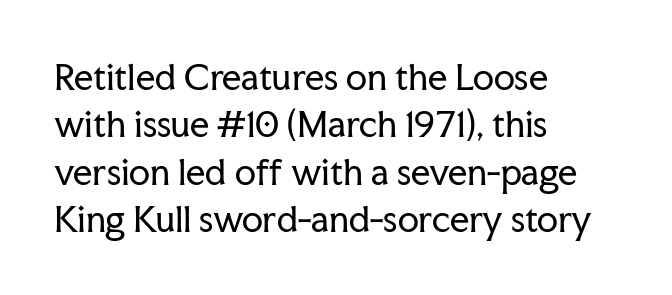
Honestly, there is no underline to notice here at all. The text was rendered using a seriffed face with decorative stroke endings. The font sits on the lighter half of the weight spectrum, regular included. How would I describe the line gaps? Plain and ordinary. What stands out about the letter spacing? Nothing — it is the standard amount. Notice how the passage keeps a crisp vertical edge on the left only.
